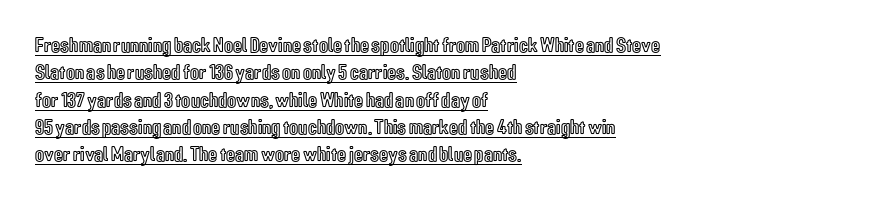
Reading down the block, your eye returns to a fixed left position each line. The gaps between neighbouring characters are ordinary and unremarkable. This block has exactly the height ordinary leading produces. Notice how a bar underscores the lettering throughout. Posture: straight, roman, zero tilt.
